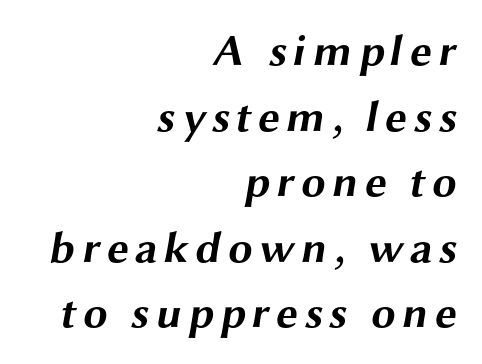
The image shows 44 px bold, wide sans-serif type; set right-aligned, normal line spacing (1.49x), not underlined; medium stroke contrast and a medium x-height.
